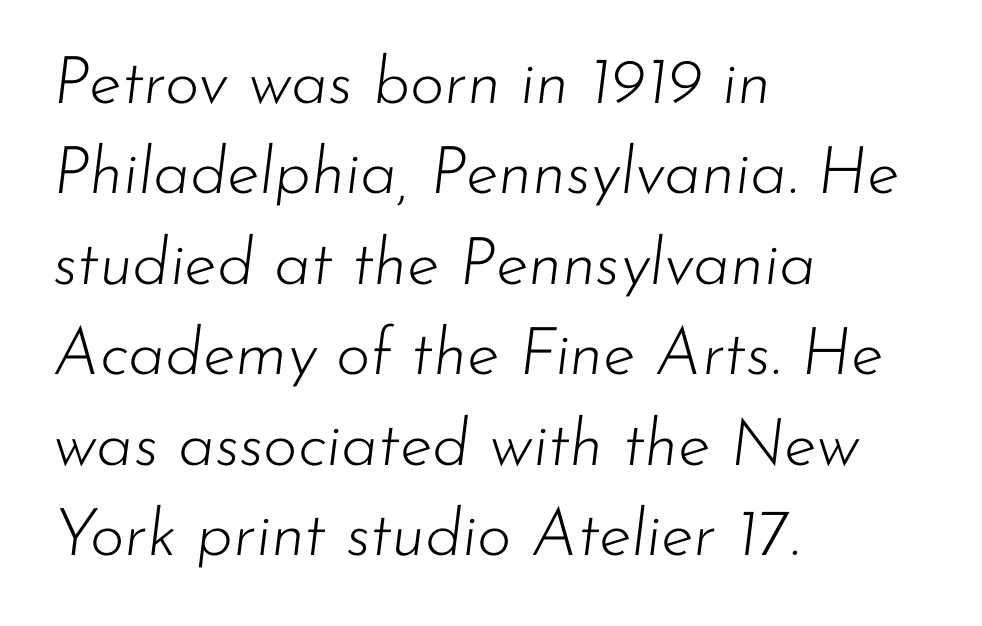
Q: Is the text bold? A: No.
Q: Is the text italic (slanted)? A: Yes, it leans right by about 7 degrees.
Q: Is the text underlined? A: No.
Q: How is the paragraph aligned? A: Left-aligned.
Q: Is the spacing between letters normal or unusually wide? A: Normal.
Q: Is the spacing between lines tight, normal or loose? A: Normal.
Q: Width (condensed, normal, or wide)? A: Normal.
Q: Stroke contrast? A: Low.
Q: x-height? A: Small.
Q: Monospaced? A: No.
